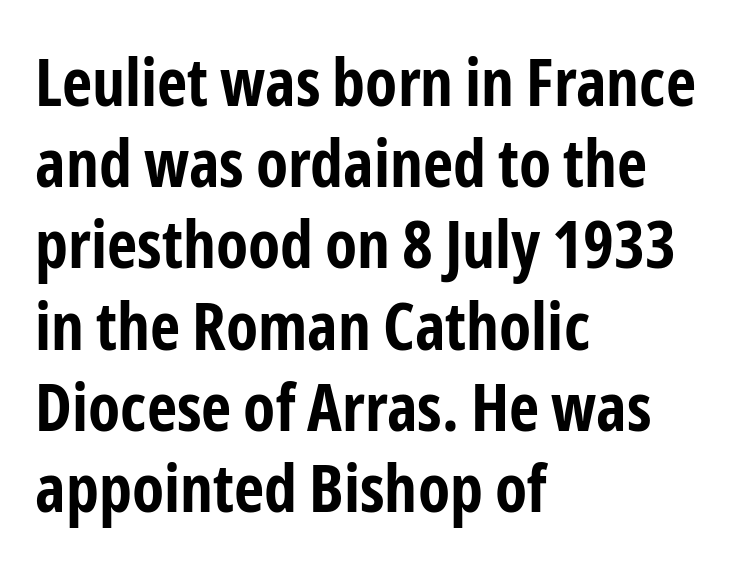
Q: Is the text bold? A: Yes.
Q: Is the text italic (slanted)? A: No, it is upright.
Q: Is the typeface a serif or a sans-serif typeface? A: Sans-serif.
Q: Is the text underlined? A: No.
Q: How is the paragraph aligned? A: Left-aligned.
Q: Is the spacing between letters normal or unusually wide? A: Normal.
Q: Width (condensed, normal, or wide)? A: Condensed.
Q: Stroke contrast? A: Low.
Q: x-height? A: Medium.
Q: Monospaced? A: No.
